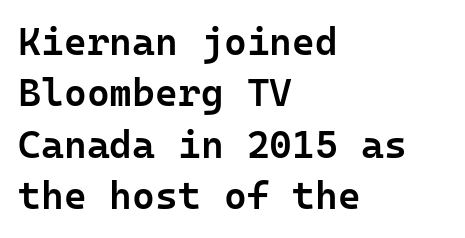
{"serif": "no", "italic": "no", "bold": "semi", "weight": "semibold", "width": "normal", "stroke_contrast": "low", "x_height": "medium", "monospaced": "yes", "underline": "no", "align": "left", "line_spacing": "normal", "line_spacing_ratio": 1.32, "letter_spacing": "normal", "letter_spacing_em": 0.0, "glyph_px": 39}
